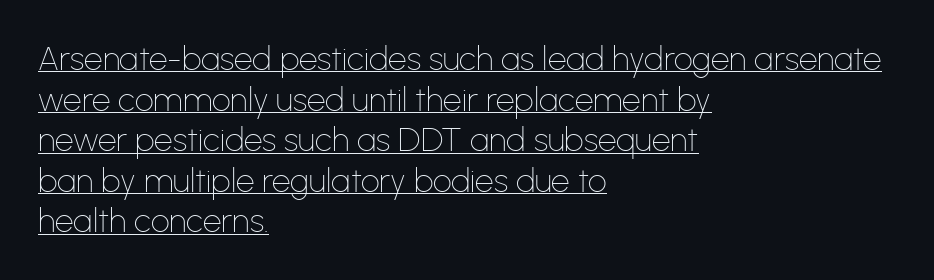
The image shows 33 px thin sans-serif type, upright; set left-aligned, line spacing 1.23x, normal letter spacing, underlined; low stroke contrast and a medium x-height.
